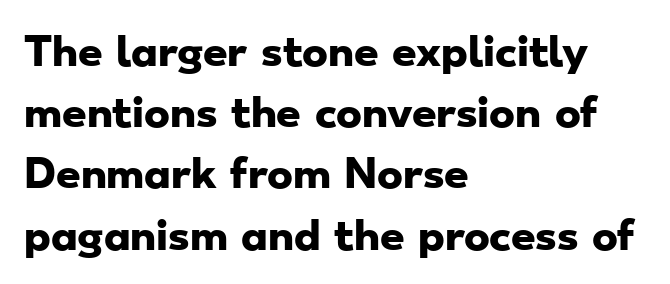
Grotesque or geometric, the face here clearly has no serifs. The line texture is even and compact thanks to regular tracking. You could not count columns in this text — the font is proportionally spaced. The rendering uses a bold face; every stroke is thick and dark.
